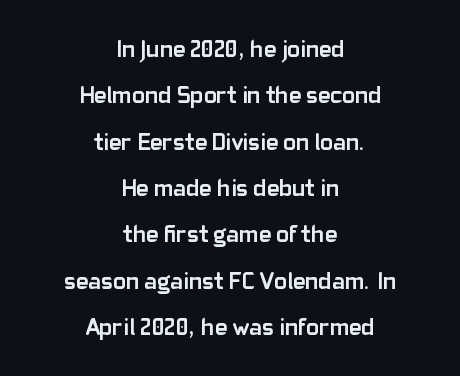
Alignment: centered. A clean baseline with only descenders dipping below it. Here the glyphs are tracked normally, forming tight word shapes. One glance says open: line gaps are wider than usual.
